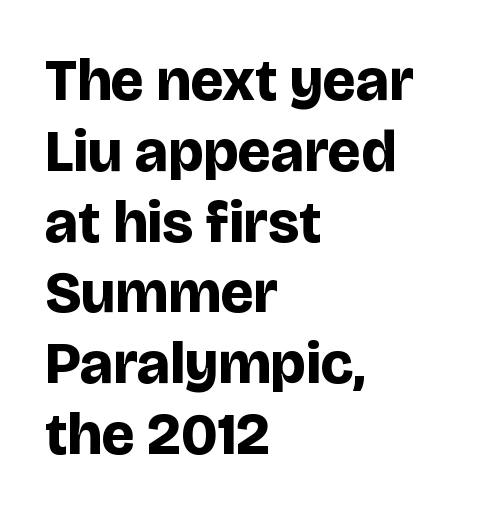
Q: Is the text bold? A: Yes.
Q: Is the text italic (slanted)? A: No, it is upright.
Q: Is the typeface a serif or a sans-serif typeface? A: Sans-serif.
Q: Is the text underlined? A: No.
Q: How is the paragraph aligned? A: Left-aligned.
Q: Is the spacing between letters normal or unusually wide? A: Normal.
Q: Width (condensed, normal, or wide)? A: Normal.
Q: Stroke contrast? A: Low.
Q: x-height? A: Large.
Q: Monospaced? A: No.
